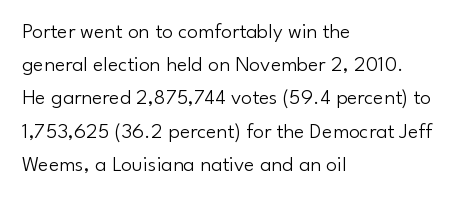
The image shows 22 px text type, upright; set left-aligned, normal line spacing (1.51x), normal letter spacing, not underlined.
